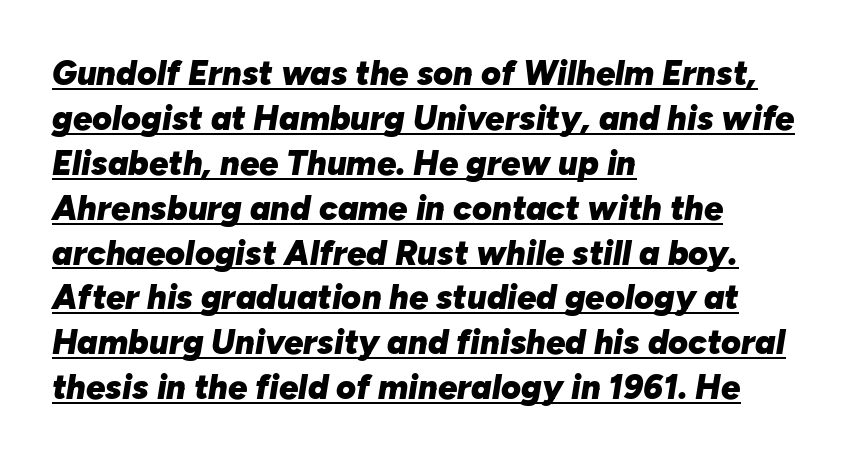
The image shows 34 px heavy type, italic (leaning right); set left-aligned, normal line spacing (1.32x), normal letter spacing, underlined; low stroke contrast and a medium x-height.
